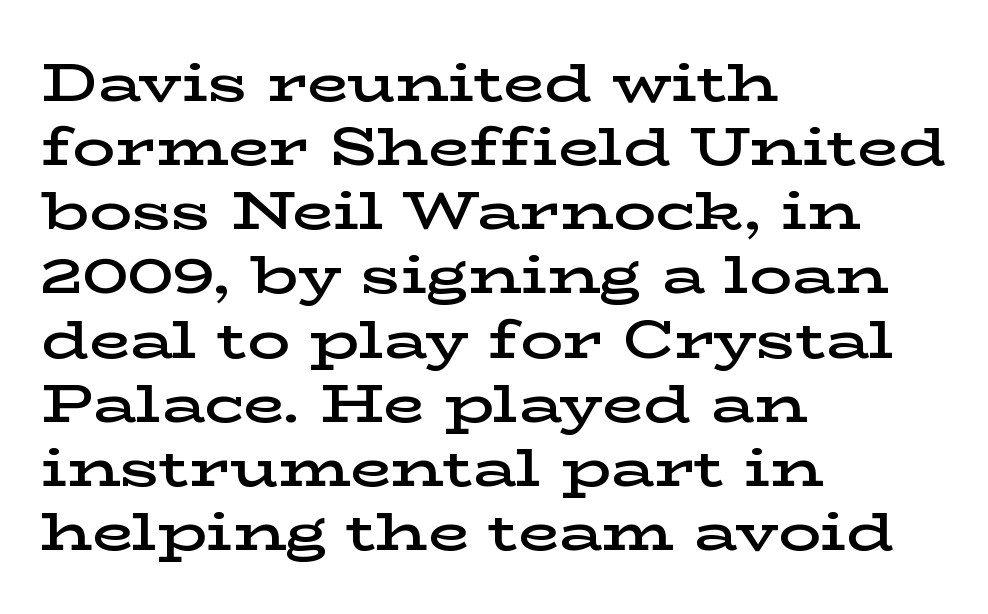
The image shows 53 px semibold, wide serif type, upright; set left-aligned, line spacing 1.21x, normal letter spacing, not underlined; low stroke contrast and a medium x-height.
